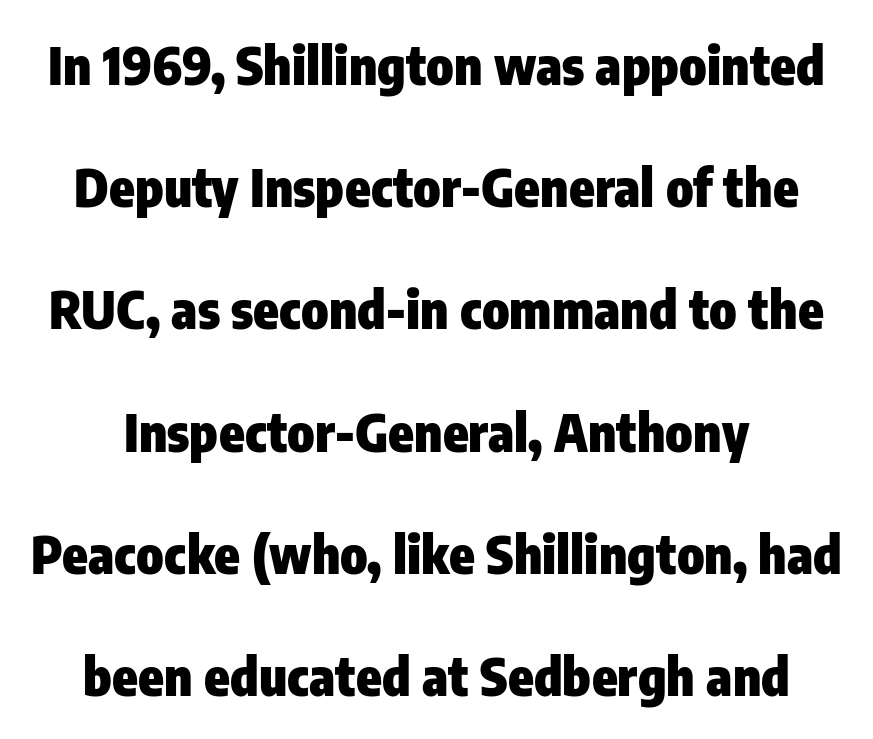
Q: Is the text bold? A: Yes.
Q: Is the text italic (slanted)? A: No, it is upright.
Q: Is the typeface a serif or a sans-serif typeface? A: Sans-serif.
Q: Is the text underlined? A: No.
Q: Is the spacing between letters normal or unusually wide? A: Normal.
Q: Is the spacing between lines tight, normal or loose? A: Loose.
Q: Width (condensed, normal, or wide)? A: Condensed.
Q: Stroke contrast? A: Low.
Q: x-height? A: Medium.
Q: Monospaced? A: No.
